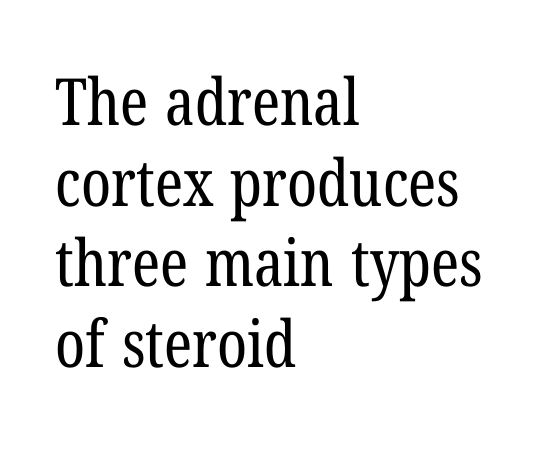
Is the block centered? No — it sits flush against the left margin. Unlike a clean sans, this face finishes its strokes with serifs. Character widths vary here, with narrow letters taking less room than wide ones. Is the type heavy? It reads as light-to-regular instead.
